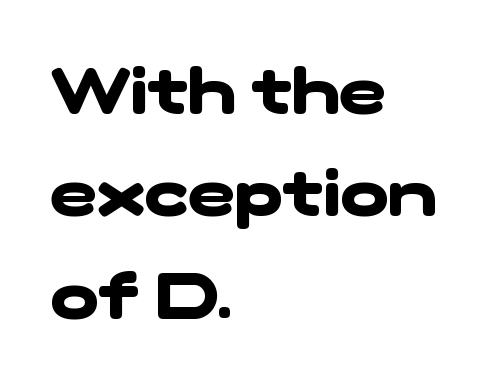
{"serif": "no", "bold": "yes", "weight": "heavy", "width": "wide", "stroke_contrast": "low", "x_height": "medium", "monospaced": "no", "underline": "no", "align": "left", "line_spacing": "normal", "line_spacing_ratio": 1.6, "letter_spacing": "normal", "letter_spacing_em": 0.0, "glyph_px": 64}
